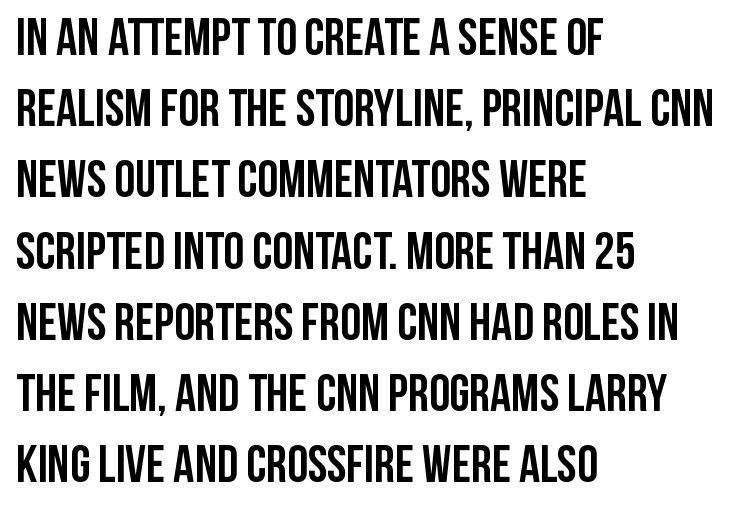
The image shows 52 px semibold, condensed sans-serif type, upright; set left-aligned, normal line spacing (1.37x), normal letter spacing, not underlined; low stroke contrast and a large x-height.
